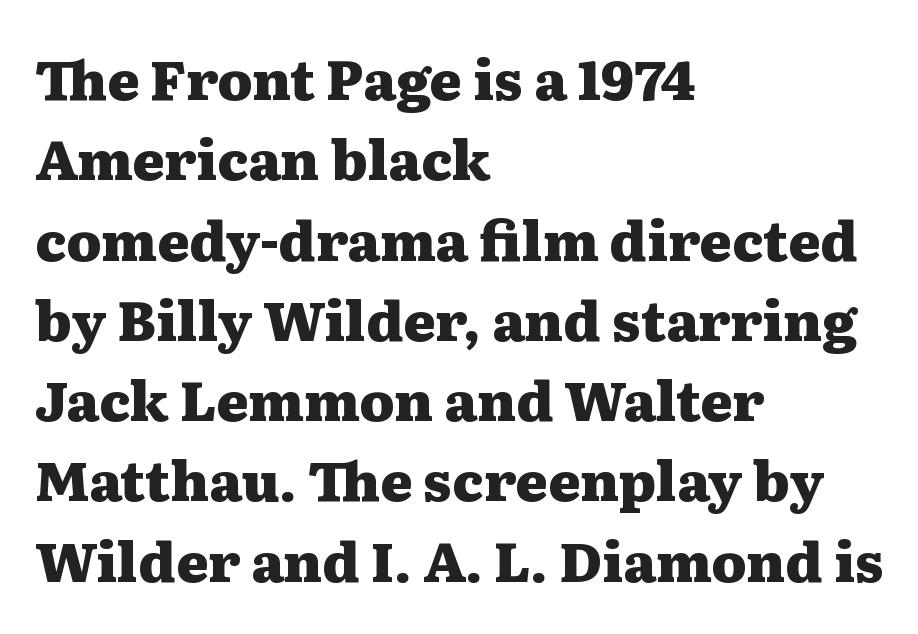
The image shows 55 px heavy, wide serif type, upright; set left-aligned, normal line spacing (1.46x), normal letter spacing, not underlined; medium stroke contrast and a medium x-height.
